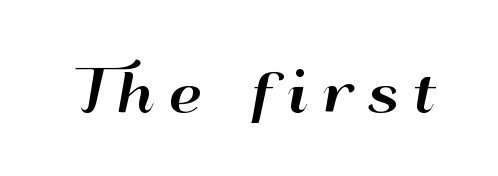
The image shows 54 px wide sans-serif type; set unusually wide letter spacing (+0.26 em), not underlined; high stroke contrast and a small x-height.
